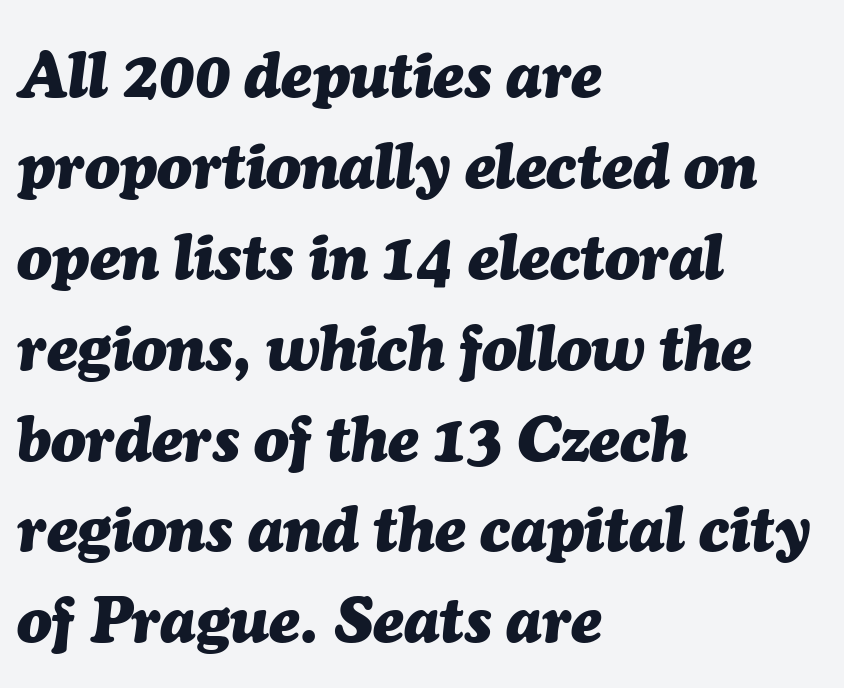
Varying glyph widths throughout — classic text-font behaviour. This sample keeps an unexceptional amount of space between lines. Weight check: bold — yes, fully. Every character sits at an angle, as italics do.
